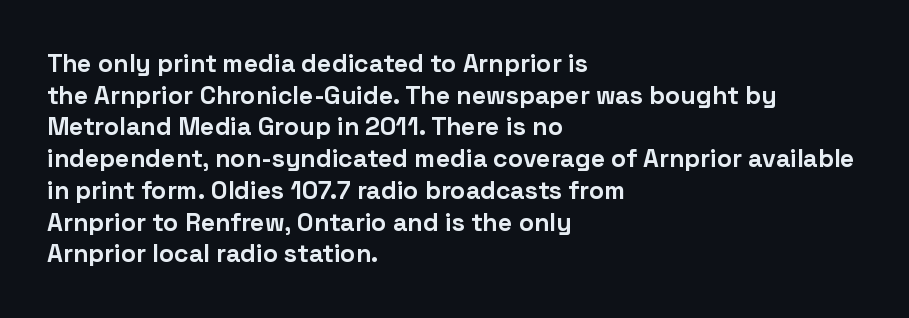
The image shows 25 px bold type, upright; set left-aligned, normal line spacing (1.27x), normal letter spacing, not underlined.
